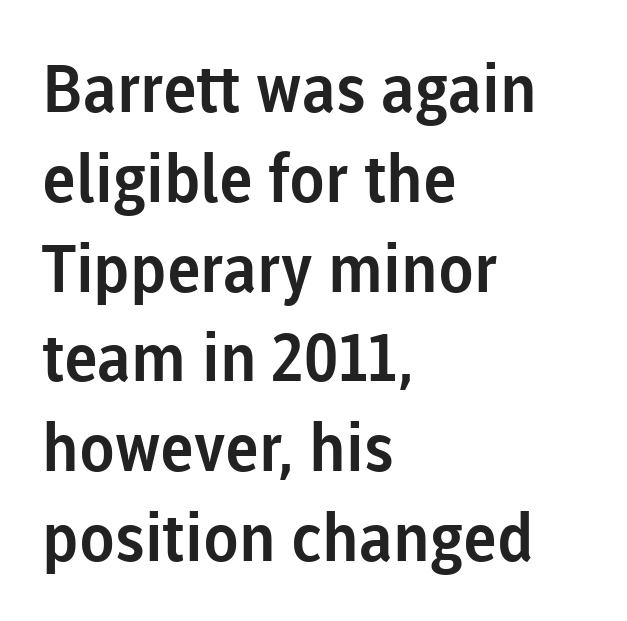
Looks like regular typesetting: each glyph gets only the width it needs. Tracking here is standard; glyphs follow each other at the usual distance. Line spacing here is normal. Note: no serifs on the glyphs.
